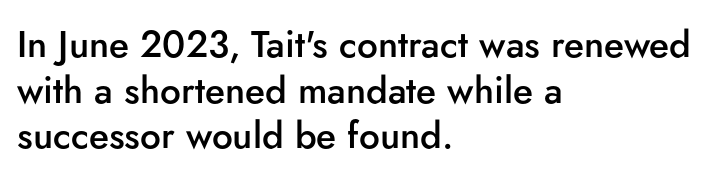
Q: Is the text bold? A: Semi-bold.
Q: Is the text italic (slanted)? A: No, it is upright.
Q: Is the typeface a serif or a sans-serif typeface? A: Sans-serif.
Q: Is the text underlined? A: No.
Q: How is the paragraph aligned? A: Left-aligned.
Q: Is the spacing between letters normal or unusually wide? A: Normal.
Q: Width (condensed, normal, or wide)? A: Normal.
Q: Stroke contrast? A: Low.
Q: x-height? A: Small.
Q: Monospaced? A: No.
